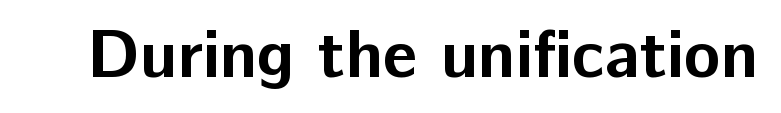
Q: Is the text bold? A: Yes.
Q: Is the text italic (slanted)? A: No, it is upright.
Q: Is the typeface a serif or a sans-serif typeface? A: Sans-serif.
Q: Is the text underlined? A: No.
Q: Is the spacing between letters normal or unusually wide? A: Normal.
Q: Width (condensed, normal, or wide)? A: Normal.
Q: Stroke contrast? A: Low.
Q: x-height? A: Medium.
Q: Monospaced? A: No.
